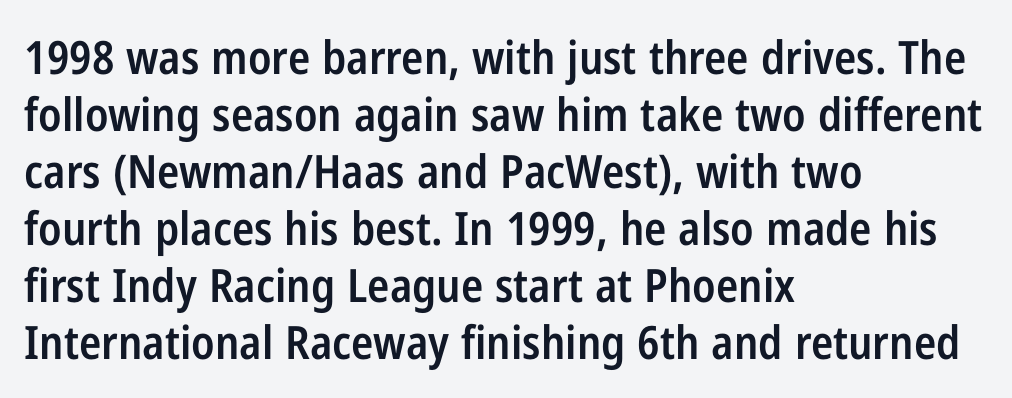
{"serif": "no", "italic": "no", "bold": "semi", "weight": "semibold", "width": "condensed", "stroke_contrast": "low", "x_height": "medium", "monospaced": "no", "underline": "no", "align": "left", "line_spacing_ratio": 1.24, "letter_spacing": "normal", "letter_spacing_em": 0.0, "glyph_px": 46}
